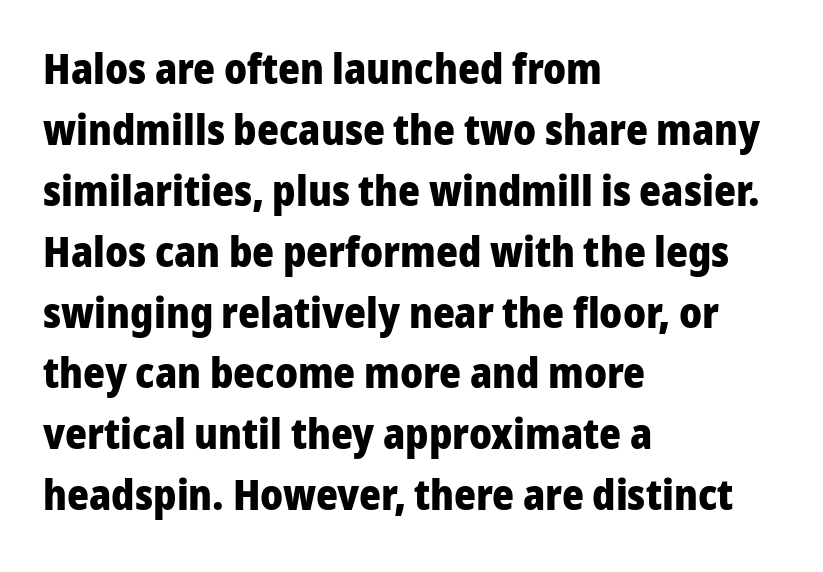
Has an underline been added? It has not. This sample has the flowing, uneven cadence of proportional lettering. These lines are composed in type without serifs. The lettering stays uniformly vertical, giving the passage a roman look. Look at the stroke-to-counter ratio: heavy, a bold.
